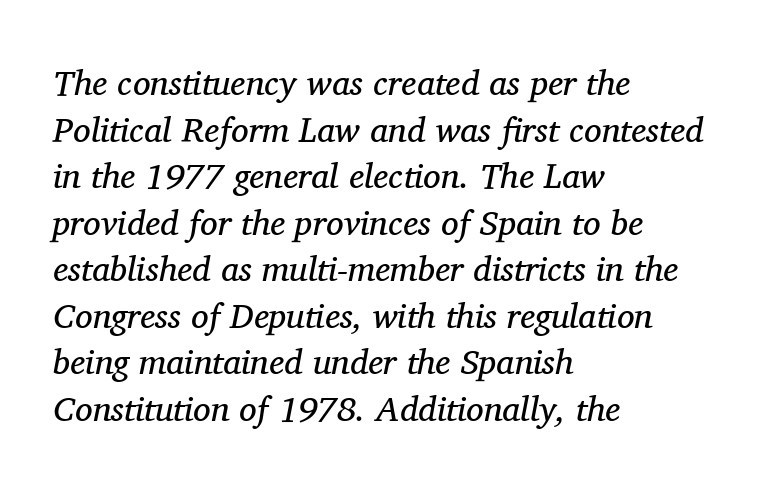
{"serif": "yes", "italic": "yes", "lean": "right", "slant_degrees": 11, "bold": "no", "weight": "regular", "width": "normal", "stroke_contrast": "medium", "x_height": "medium", "monospaced": "no", "underline": "no", "align": "left", "line_spacing": "normal", "line_spacing_ratio": 1.33, "letter_spacing": "normal", "letter_spacing_em": 0.0, "glyph_px": 35}
